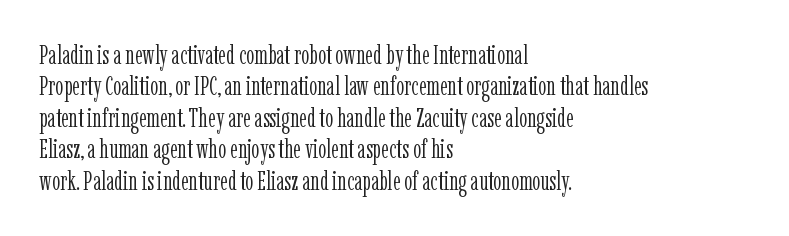
What stands out about the letter spacing? Nothing — it is the standard amount. The rendering anchors every line to the left-hand side. A light-to-regular cut is what we see here. Ordinary non-slanted type is in use.
